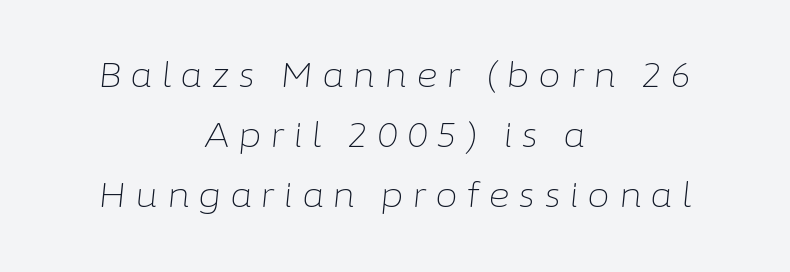
Heaviness? Minimal to ordinary, like unemphasized prose. The gaps between neighbouring characters are conspicuously large. Visually the block forms a symmetrical silhouette, jagged on both flanks. Here the designer chose a conventional face with non-uniform glyph widths. It's the slanting kind of type. Bare-footed words on every line.
